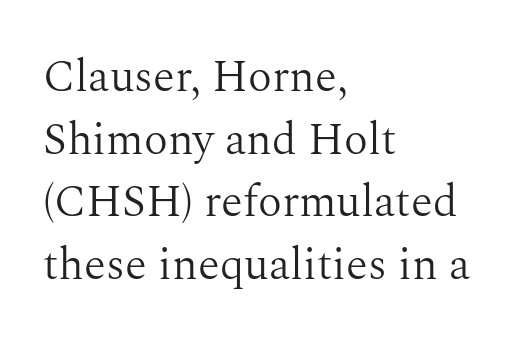
{"serif": "yes", "italic": "no", "bold": "no", "weight": "light", "width": "normal", "stroke_contrast": "medium", "x_height": "medium", "monospaced": "no", "underline": "no", "align": "left", "line_spacing": "normal", "line_spacing_ratio": 1.39, "letter_spacing": "normal", "letter_spacing_em": 0.0, "glyph_px": 45}
